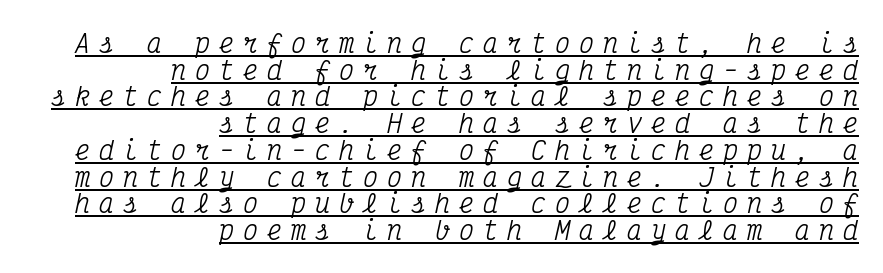
{"italic": "yes", "lean": "right", "slant_degrees": 12, "underline": "yes", "align": "right", "line_spacing": "tight", "line_spacing_ratio": 1.07, "letter_spacing": "wide", "letter_spacing_em": 0.36, "glyph_px": 25}
